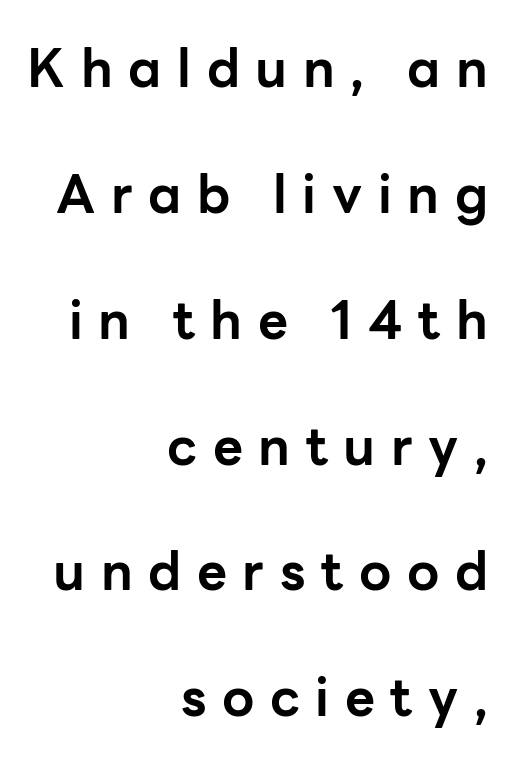
{"serif": "no", "italic": "no", "bold": "yes", "weight": "bold", "width": "normal", "stroke_contrast": "low", "x_height": "medium", "monospaced": "no", "underline": "no", "align": "right", "line_spacing": "loose", "line_spacing_ratio": 2.42, "letter_spacing": "wide", "letter_spacing_em": 0.3, "glyph_px": 52}
